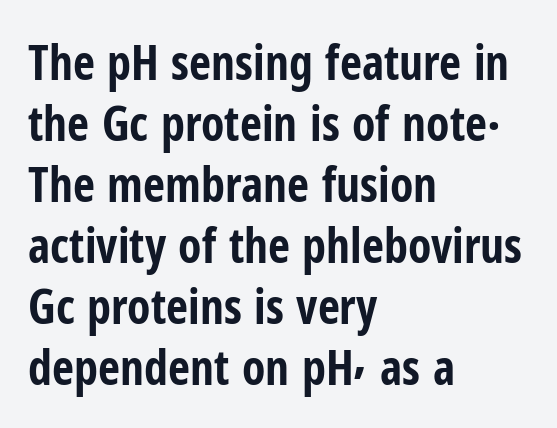
The image shows 48 px bold, condensed sans-serif type, upright; set left-aligned, normal line spacing (1.27x), normal letter spacing, not underlined; low stroke contrast and a medium x-height.
